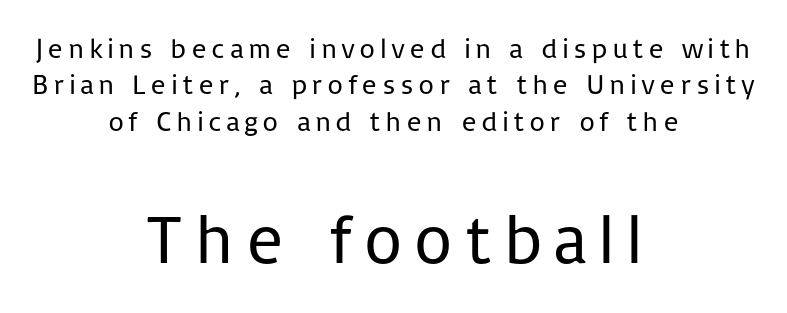
The image shows 69 px regular-weight sans-serif type, upright; set centered, normal line spacing (1.3x), not underlined; the second (bottom) block is 2.46x larger; low stroke contrast and a medium x-height.
